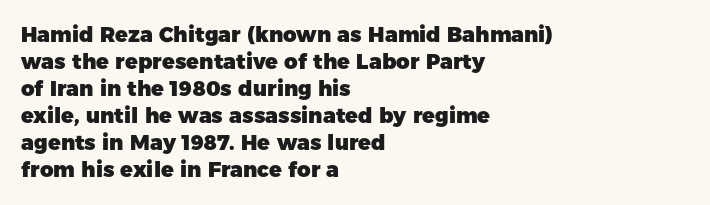
The space directly below the letters is spotless. In terms of leading, this rendering sits right in the middle. Notice how the stems are strictly vertical — no italics here. Honestly, the letter spacing is just normal — you wouldn't notice it. Typesetter's note: full bold, strokes at maximum text heaviness.
